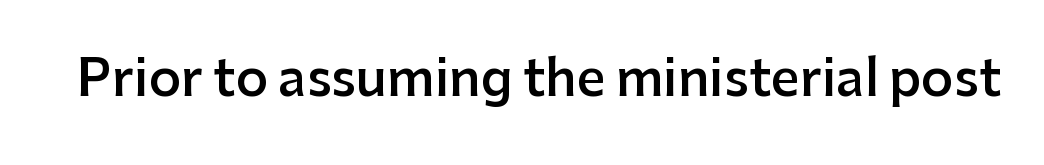
{"serif": "no", "italic": "no", "bold": "semi", "weight": "semibold", "width": "normal", "stroke_contrast": "low", "x_height": "medium", "monospaced": "no", "underline": "no", "letter_spacing": "normal", "letter_spacing_em": 0.0, "glyph_px": 50}
